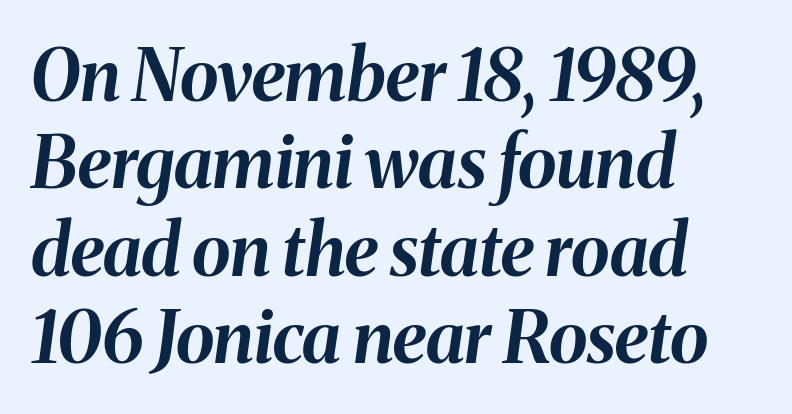
{"italic": "yes", "lean": "right", "slant_degrees": 8, "bold": "yes", "weight": "bold", "width": "normal", "stroke_contrast": "medium", "x_height": "medium", "monospaced": "no", "underline": "no", "align": "left", "line_spacing_ratio": 1.23, "letter_spacing": "normal", "letter_spacing_em": 0.0, "glyph_px": 71}
